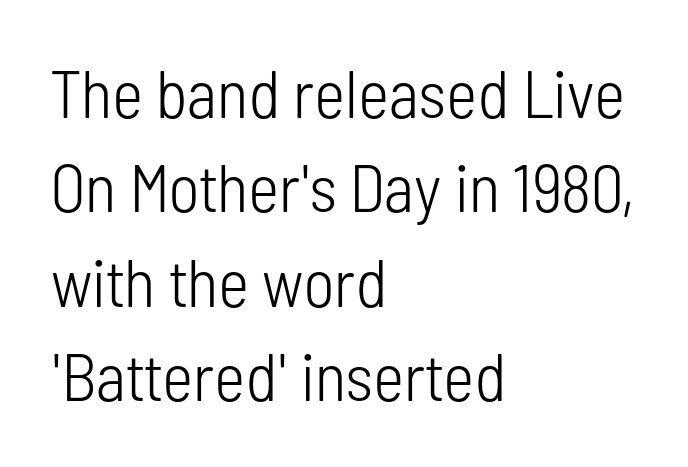
The characters are drawn with everyday or finer stroke widths. These lines sit exactly where default settings would place them. The rendering shows plain stroke endings on the letterforms — a sans-serif design. Posture: vertical. A typesetter would call this proportional, since set widths differ per character.
